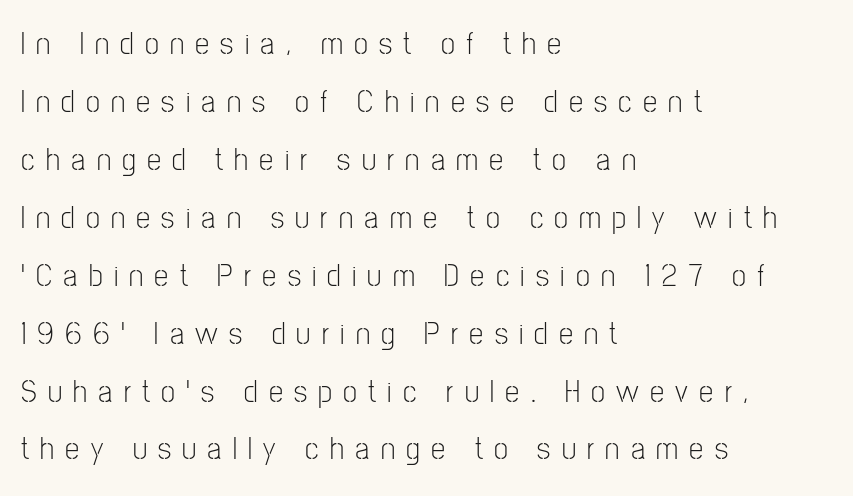
Q: Is the text bold? A: No.
Q: Is the text italic (slanted)? A: No, it is upright.
Q: Is the typeface a serif or a sans-serif typeface? A: Sans-serif.
Q: Is the text underlined? A: No.
Q: How is the paragraph aligned? A: Left-aligned.
Q: Is the spacing between letters normal or unusually wide? A: Unusually wide.
Q: Width (condensed, normal, or wide)? A: Condensed.
Q: Stroke contrast? A: Low.
Q: x-height? A: Medium.
Q: Monospaced? A: No.
